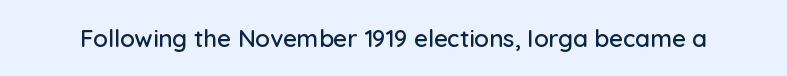
Q: Is the text italic (slanted)? A: No, it is upright.
Q: Is the text underlined? A: No.
Q: Is the spacing between letters normal or unusually wide? A: Normal.
